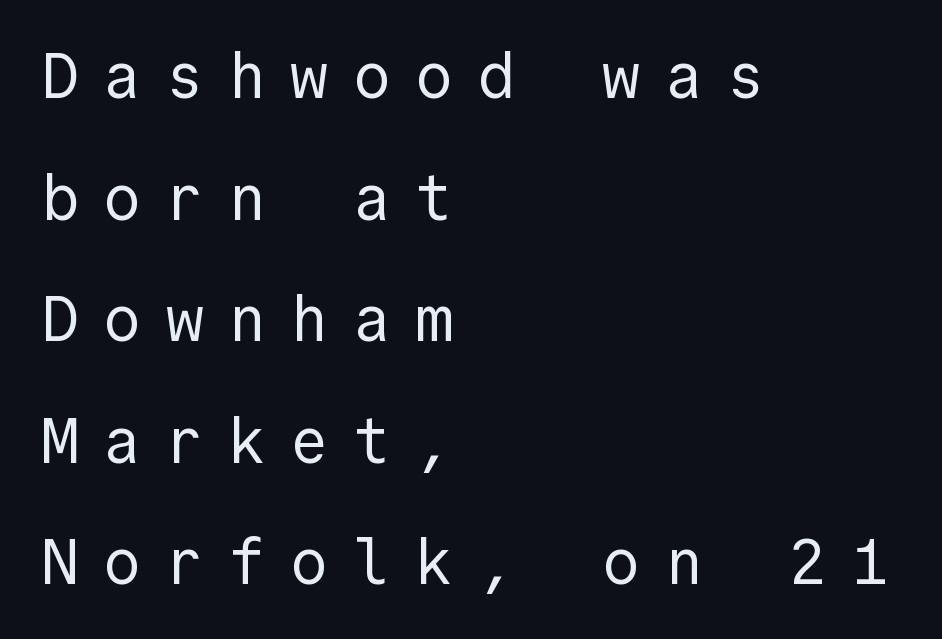
The image shows 63 px regular-weight sans-serif type, upright; set left-aligned, loose line spacing (1.93x), unusually wide letter spacing (+0.39 em), not underlined; a medium x-height.
